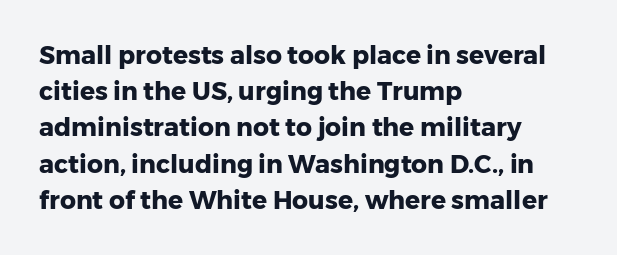
The image shows 25 px bold type, upright; set left-aligned, normal line spacing (1.45x), normal letter spacing, not underlined.
